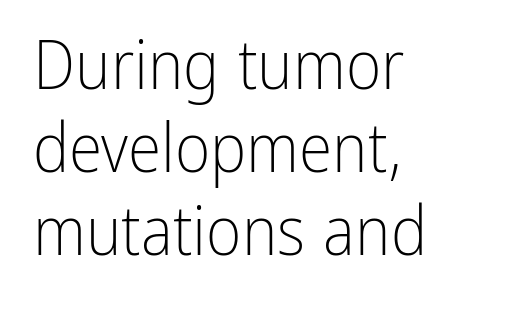
The image shows 68 px light, condensed sans-serif type, upright; set left-aligned, line spacing 1.22x, normal letter spacing, not underlined; low stroke contrast and a medium x-height.
